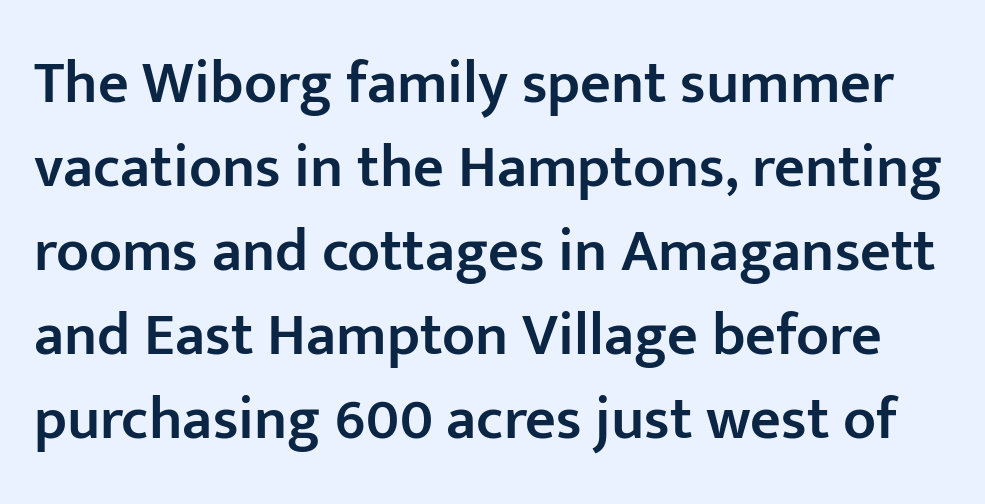
The image shows 60 px semibold sans-serif type, upright; set normal line spacing (1.4x), normal letter spacing, not underlined; low stroke contrast and a medium x-height.
